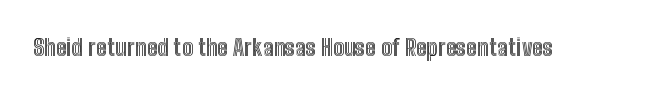
Each word holds together tightly as a unit, with standard inter-letter gaps. Posture: upright roman. The specimen omits any rule beneath the text block's lines.
